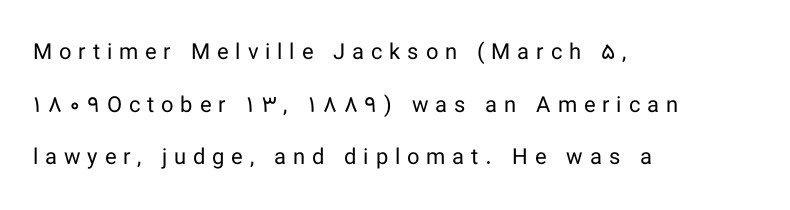
{"italic": "no", "bold": "no", "underline": "no", "align": "left", "line_spacing": "loose", "line_spacing_ratio": 2.39, "letter_spacing": "wide", "letter_spacing_em": 0.31, "glyph_px": 22}
